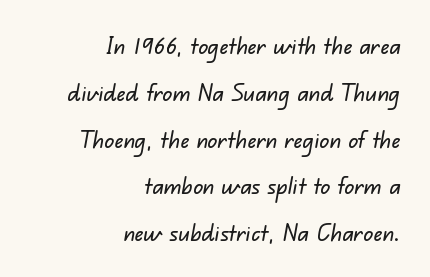
Q: Is the text underlined? A: No.
Q: How is the paragraph aligned? A: Right-aligned.
Q: Is the spacing between letters normal or unusually wide? A: Normal.
Q: Is the spacing between lines tight, normal or loose? A: Loose.
